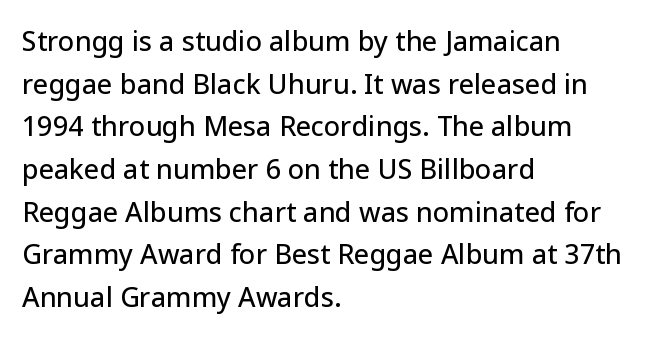
Q: Is the text italic (slanted)? A: No, it is upright.
Q: Is the text underlined? A: No.
Q: How is the paragraph aligned? A: Left-aligned.
Q: Is the spacing between letters normal or unusually wide? A: Normal.
Q: Is the spacing between lines tight, normal or loose? A: Normal.
